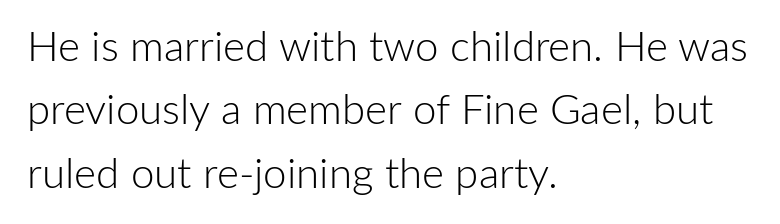
The image shows 42 px light sans-serif type, upright; set left-aligned, normal line spacing (1.51x), normal letter spacing, not underlined; low stroke contrast and a medium x-height.
